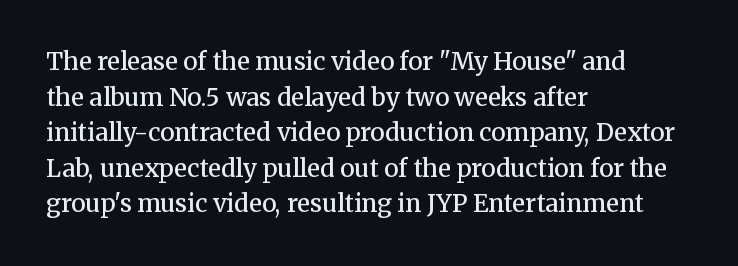
{"italic": "no", "bold": "semi", "underline": "no", "align": "left", "line_spacing": "normal", "line_spacing_ratio": 1.48, "letter_spacing": "normal", "letter_spacing_em": 0.0, "glyph_px": 24}
